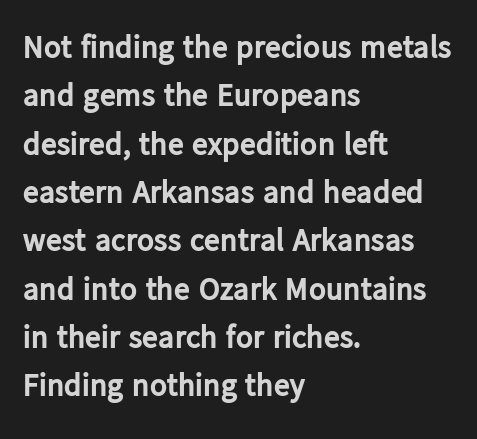
The image shows 32 px bold sans-serif type, upright; set left-aligned, normal line spacing (1.51x), normal letter spacing, not underlined; low stroke contrast and a medium x-height.
